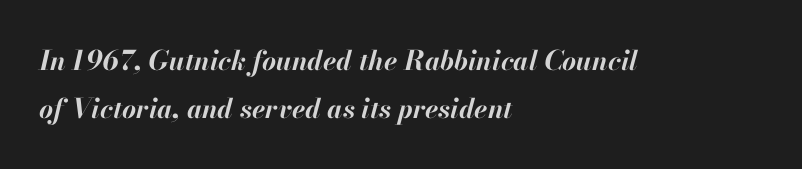
{"italic": "yes", "lean": "right", "slant_degrees": 13, "bold": "yes", "underline": "no", "align": "left", "line_spacing_ratio": 1.78, "letter_spacing": "normal", "letter_spacing_em": 0.0, "glyph_px": 27}
